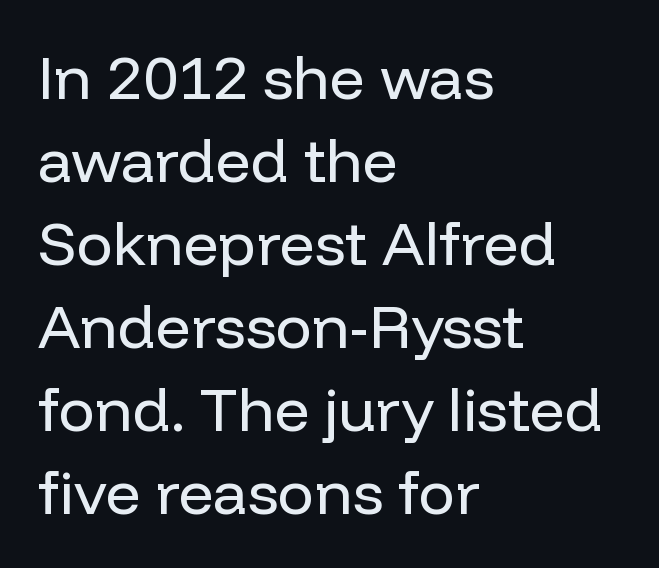
{"serif": "no", "italic": "no", "bold": "no", "weight": "regular", "width": "normal", "stroke_contrast": "low", "x_height": "medium", "monospaced": "no", "underline": "no", "align": "left", "line_spacing": "normal", "line_spacing_ratio": 1.36, "letter_spacing": "normal", "letter_spacing_em": 0.0, "glyph_px": 61}
